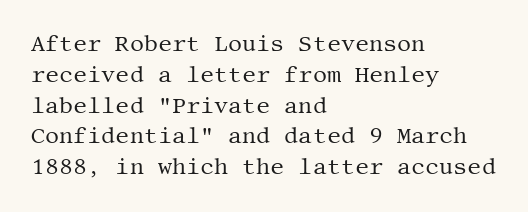
Q: Is the text bold? A: No.
Q: Is the text italic (slanted)? A: No, it is upright.
Q: Is the text underlined? A: No.
Q: How is the paragraph aligned? A: Left-aligned.
Q: Is the spacing between letters normal or unusually wide? A: Normal.
Q: Is the spacing between lines tight, normal or loose? A: Normal.
